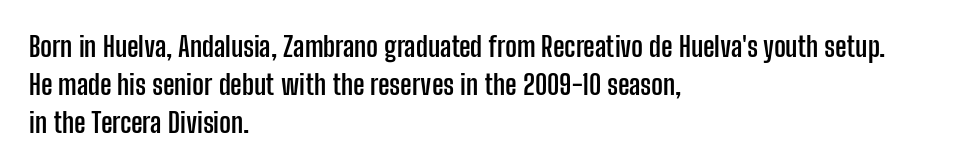
Rendered with straight, roman letterforms. Heft: maximum for text — a bold. Rows of type keep a routine distance in the vertical direction. Rule under the text: the space is simply empty. A sans-serif font was chosen for this passage.
